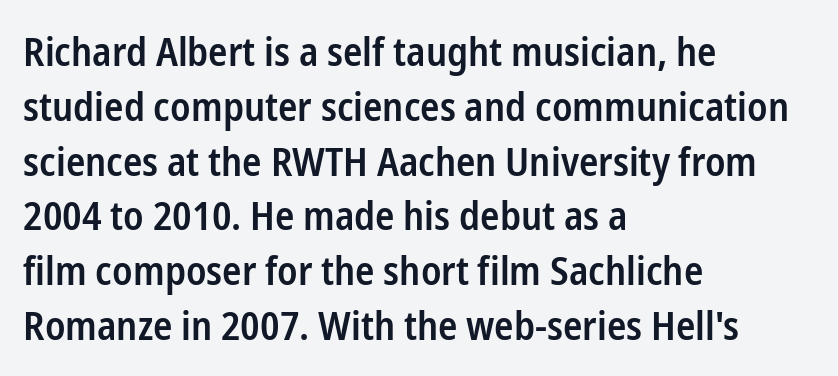
Reading down the column, the eye jumps a familiar distance to each next line. In CSS terms this would be text-align: left. How are the letters spaced? Ordinarily, with no added tracking. Observe the absence of serifs on each vertical stroke in this sample. Bold? Not quite — semibold, heavier than regular but stopping short. Upright lettering throughout.
